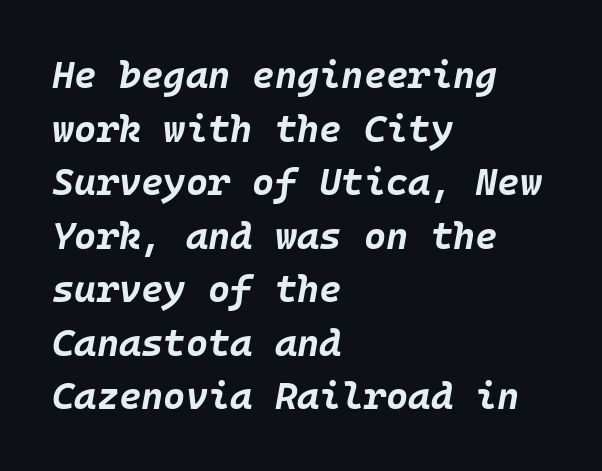
Q: Is the text bold? A: Yes.
Q: Is the text italic (slanted)? A: Yes, it leans right by about 10 degrees.
Q: Is the text underlined? A: No.
Q: How is the paragraph aligned? A: Left-aligned.
Q: Is the spacing between letters normal or unusually wide? A: Normal.
Q: Is the spacing between lines tight, normal or loose? A: Normal.
Q: Width (condensed, normal, or wide)? A: Normal.
Q: Stroke contrast? A: Low.
Q: x-height? A: Large.
